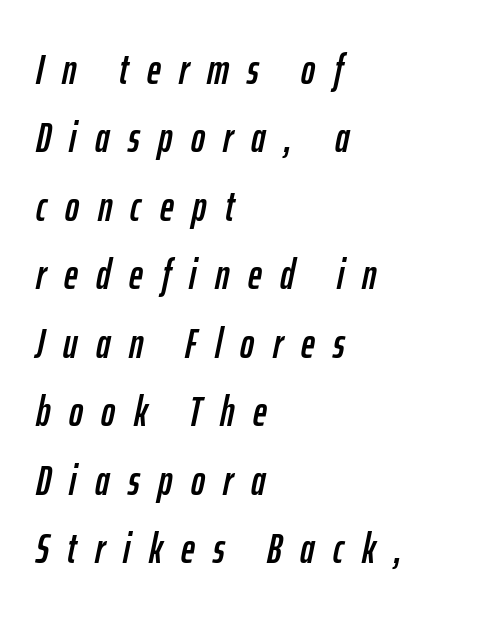
Q: Is the text italic (slanted)? A: Yes, it leans right by about 12 degrees.
Q: Is the text underlined? A: No.
Q: How is the paragraph aligned? A: Left-aligned.
Q: Is the spacing between letters normal or unusually wide? A: Unusually wide.
Q: Is the spacing between lines tight, normal or loose? A: Normal.
Q: Width (condensed, normal, or wide)? A: Condensed.
Q: Stroke contrast? A: Low.
Q: x-height? A: Medium.
Q: Monospaced? A: No.
